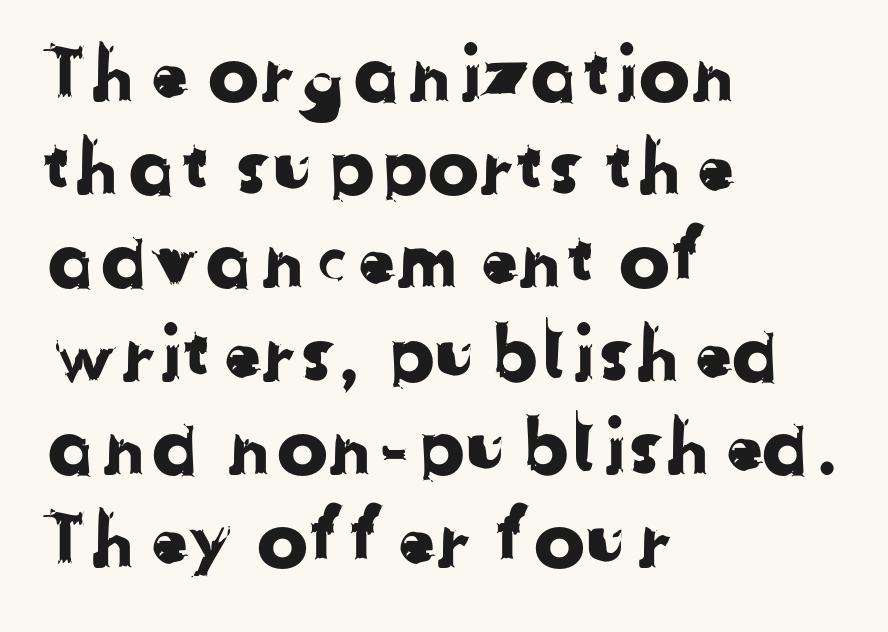
Q: Is the typeface a serif or a sans-serif typeface? A: Sans-serif.
Q: Is the text underlined? A: No.
Q: How is the paragraph aligned? A: Left-aligned.
Q: Is the spacing between letters normal or unusually wide? A: Normal.
Q: Width (condensed, normal, or wide)? A: Normal.
Q: Stroke contrast? A: Low.
Q: x-height? A: Medium.
Q: Monospaced? A: No.
